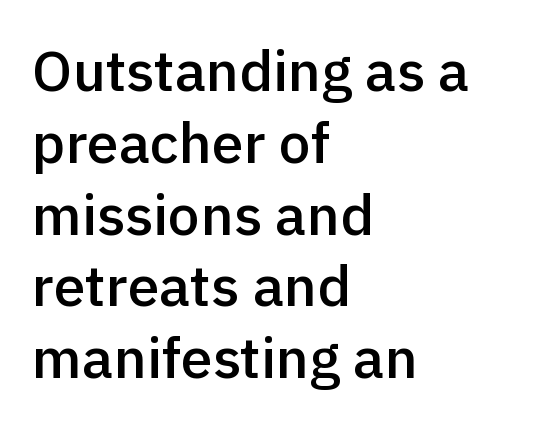
Q: Is the text bold? A: Semi-bold.
Q: Is the text italic (slanted)? A: No, it is upright.
Q: Is the typeface a serif or a sans-serif typeface? A: Sans-serif.
Q: Is the text underlined? A: No.
Q: How is the paragraph aligned? A: Left-aligned.
Q: Is the spacing between letters normal or unusually wide? A: Normal.
Q: Is the spacing between lines tight, normal or loose? A: Normal.
Q: Width (condensed, normal, or wide)? A: Normal.
Q: x-height? A: Medium.
Q: Monospaced? A: No.
